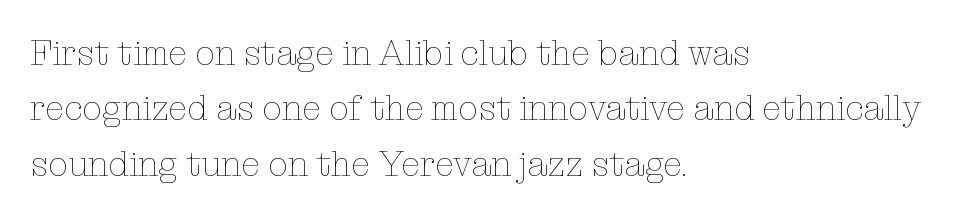
Q: Is the text bold? A: No.
Q: Is the text italic (slanted)? A: No, it is upright.
Q: Is the text underlined? A: No.
Q: How is the paragraph aligned? A: Left-aligned.
Q: Is the spacing between letters normal or unusually wide? A: Normal.
Q: Is the spacing between lines tight, normal or loose? A: Normal.
Q: Width (condensed, normal, or wide)? A: Normal.
Q: Stroke contrast? A: Low.
Q: x-height? A: Medium.
Q: Monospaced? A: No.
